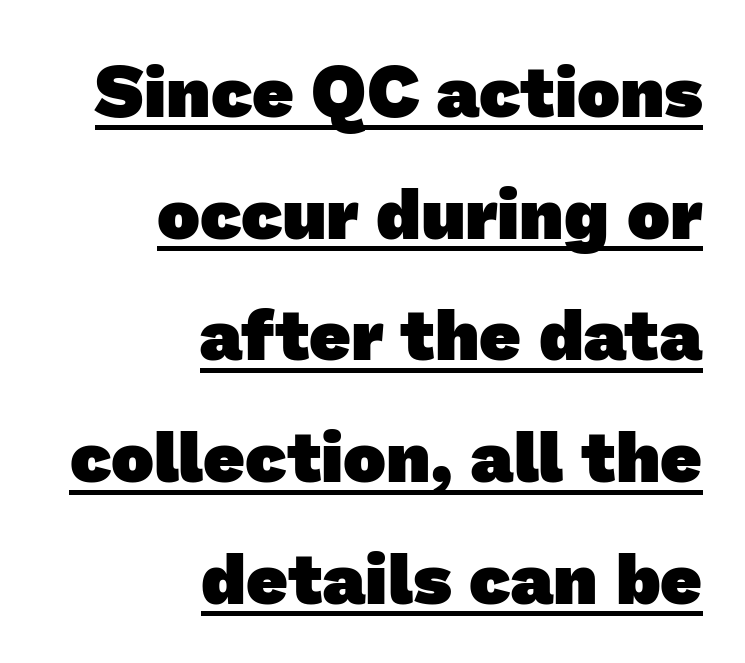
{"serif": "no", "bold": "yes", "weight": "heavy", "width": "normal", "stroke_contrast": "low", "x_height": "medium", "monospaced": "no", "underline": "yes", "align": "right", "line_spacing": "normal", "line_spacing_ratio": 1.69, "letter_spacing": "normal", "letter_spacing_em": 0.0, "glyph_px": 72}
